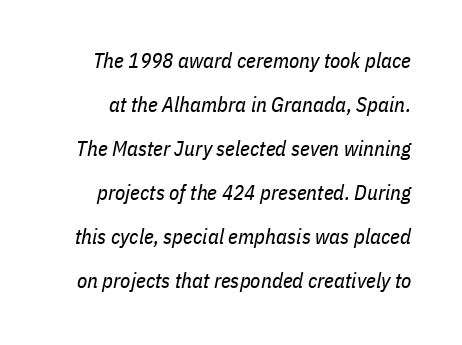
It's the slanting kind of type. No heavy texture on the line: the type isn't bold. Regarding leading, the lines here are spaced well apart. How are the letters spaced? Ordinarily, with no added tracking. Rule under the text: the space is simply empty.
